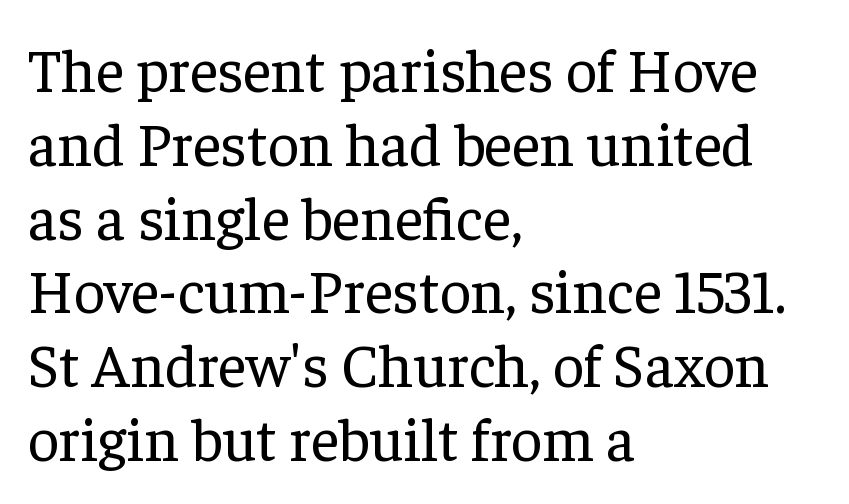
The image shows 61 px regular-weight serif type, upright; set left-aligned, line spacing 1.21x, normal letter spacing, not underlined; low stroke contrast and a medium x-height.
